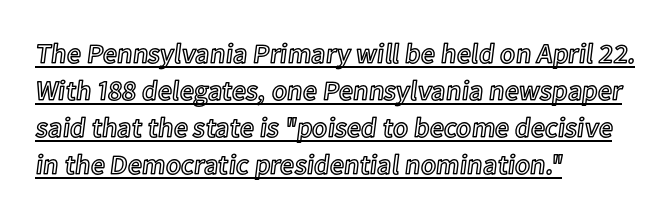
The rendering uses natural spacing where letterforms have individual widths. A typographer would call this underscored text. Regarding leading, the lines here are spaced in the standard way.
